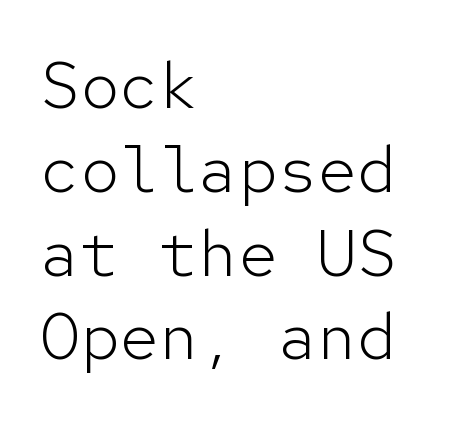
Decoration check: the copy has no underline. No extra tracking has been applied to these lines. No extra ink here — the face is not bold. Spacing verdict: monospaced, one width for all characters. Which margin do the lines hug? The left one — the right edge is uneven.
